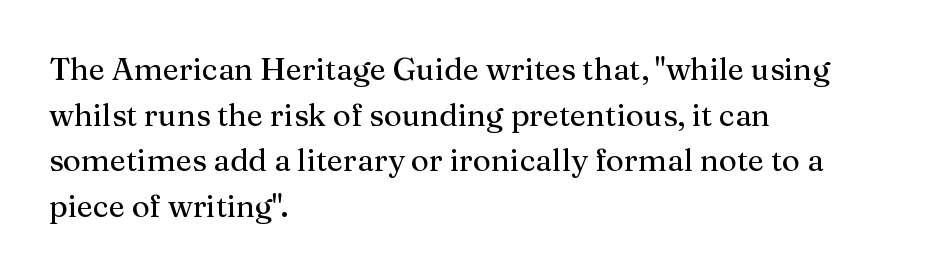
The image shows 31 px serif type, upright; set left-aligned, normal line spacing (1.47x), normal letter spacing, not underlined; medium stroke contrast and a medium x-height.
